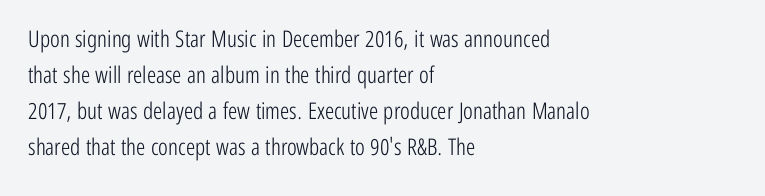
Q: Is the text bold? A: No.
Q: Is the text italic (slanted)? A: No, it is upright.
Q: Is the text underlined? A: No.
Q: How is the paragraph aligned? A: Left-aligned.
Q: Is the spacing between letters normal or unusually wide? A: Normal.
Q: Is the spacing between lines tight, normal or loose? A: Normal.
